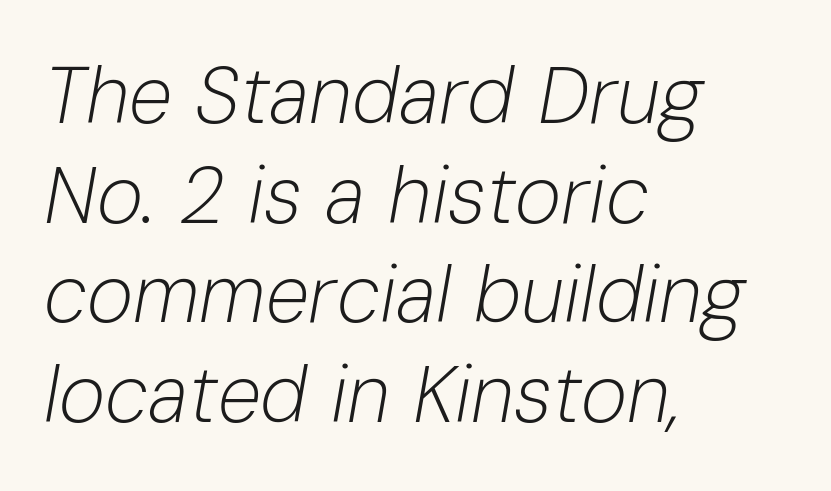
Bold? No — there's no thickening of the strokes. Posture: slanted. Clear beneath every line of the passage. A typesetter would call this zero additional tracking. This rendering uses left alignment, leaving the right contour irregular. Summary of vertical rhythm: regular, with standard interline spacing.
